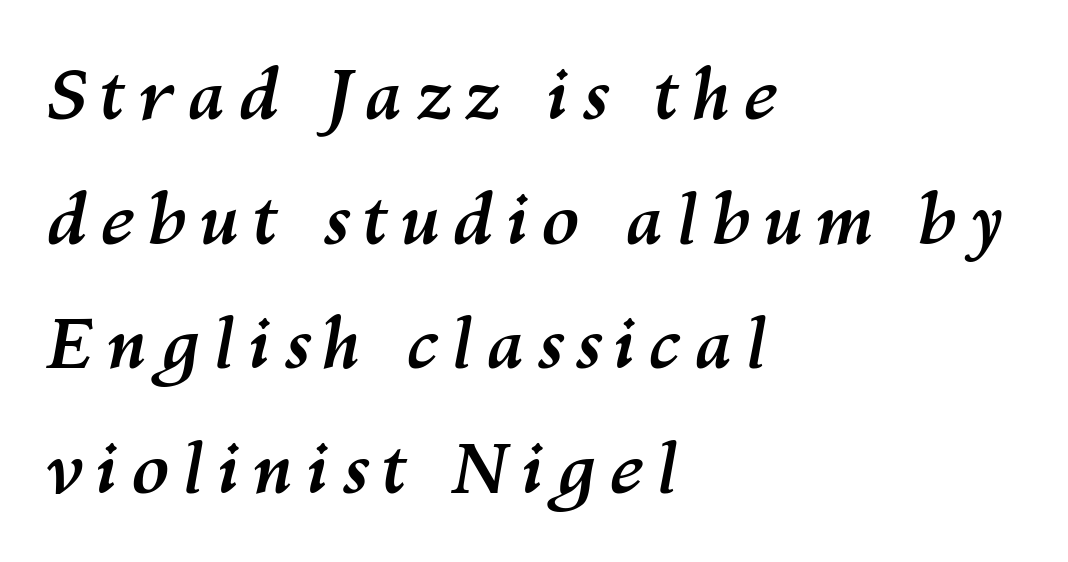
Q: Is the text bold? A: Yes.
Q: Is the text italic (slanted)? A: Yes, it leans right by about 10 degrees.
Q: Is the text underlined? A: No.
Q: How is the paragraph aligned? A: Left-aligned.
Q: Width (condensed, normal, or wide)? A: Normal.
Q: Stroke contrast? A: Medium.
Q: x-height? A: Medium.
Q: Monospaced? A: No.
